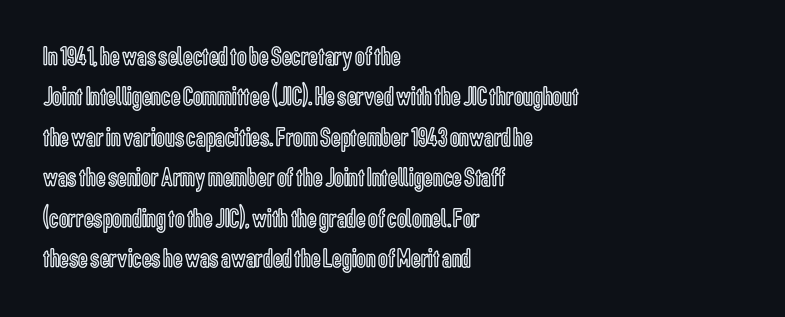
Q: Is the text italic (slanted)? A: No, it is upright.
Q: Is the text underlined? A: No.
Q: How is the paragraph aligned? A: Left-aligned.
Q: Is the spacing between letters normal or unusually wide? A: Normal.
Q: Is the spacing between lines tight, normal or loose? A: Normal.
